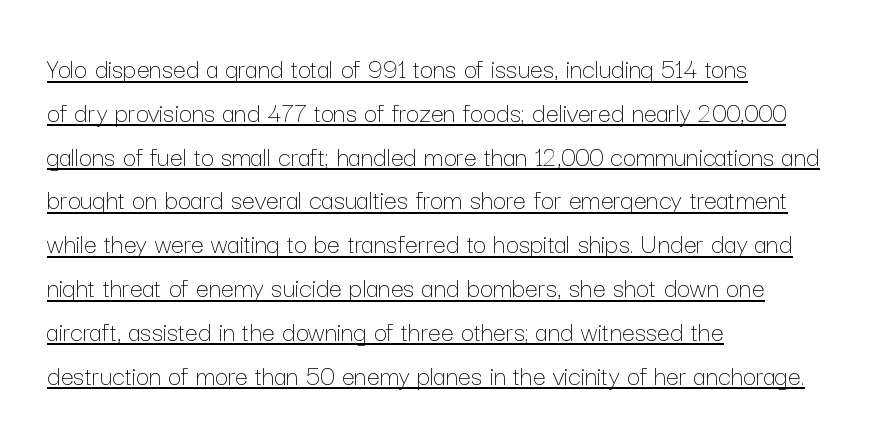
The horizontal fit of the characters is conventional and even. Does the copy run flush right? No — it runs flush left. These lines are rendered in a variable-pitch font. Do the letters lean? They stand straight. Leading: standard.
